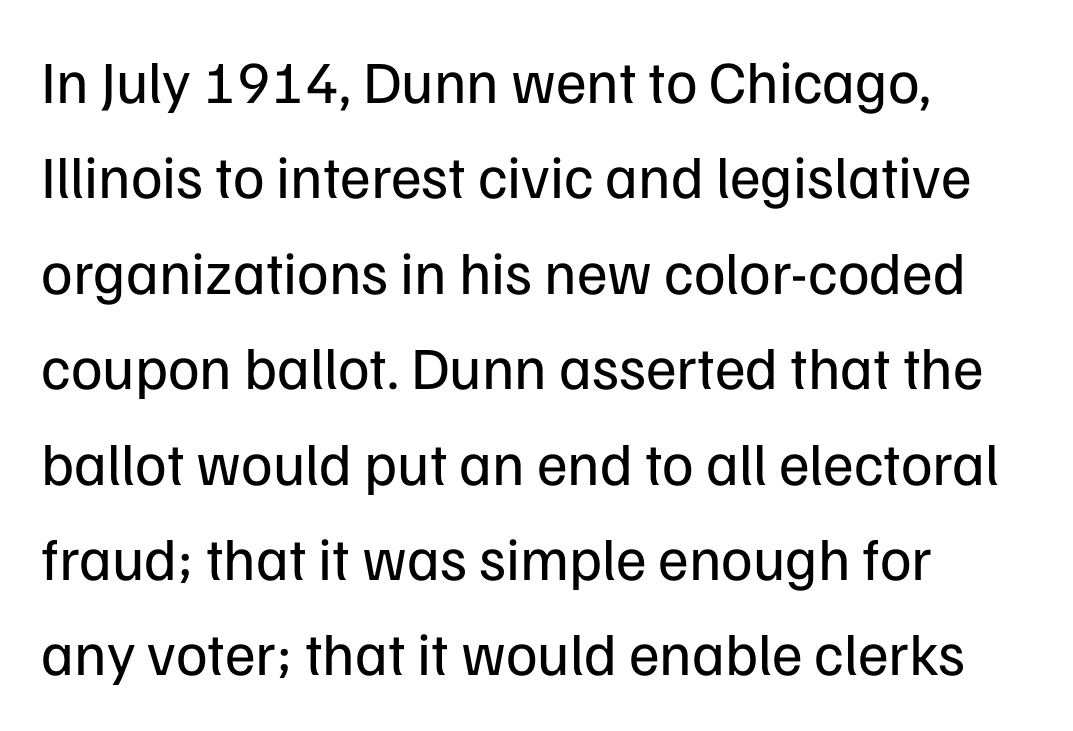
The image shows 60 px regular-weight sans-serif type, upright; set left-aligned, normal line spacing (1.59x), normal letter spacing, not underlined; low stroke contrast and a medium x-height.
